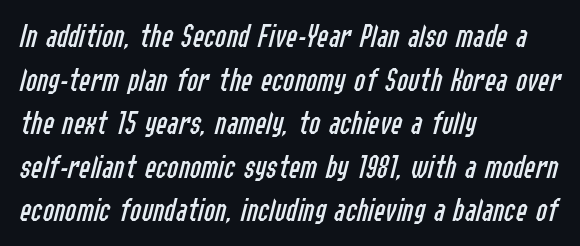
Short and long lines alike share a common starting point at left. Proportional: the letters do not fall into vertical columns. A typesetter would call this leading conventional body-copy spacing. The area under the type is left untouched. Is the type heavy? It reads as light-to-regular instead. This is oblique type, the kind used for emphasis or titles.
